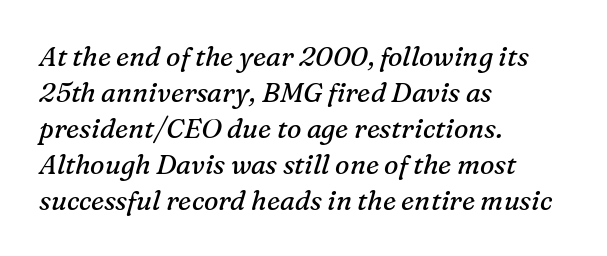
Q: Is the text bold? A: No.
Q: Is the text italic (slanted)? A: Yes, it leans right by about 16 degrees.
Q: Is the text underlined? A: No.
Q: How is the paragraph aligned? A: Left-aligned.
Q: Is the spacing between letters normal or unusually wide? A: Normal.
Q: Is the spacing between lines tight, normal or loose? A: Normal.
